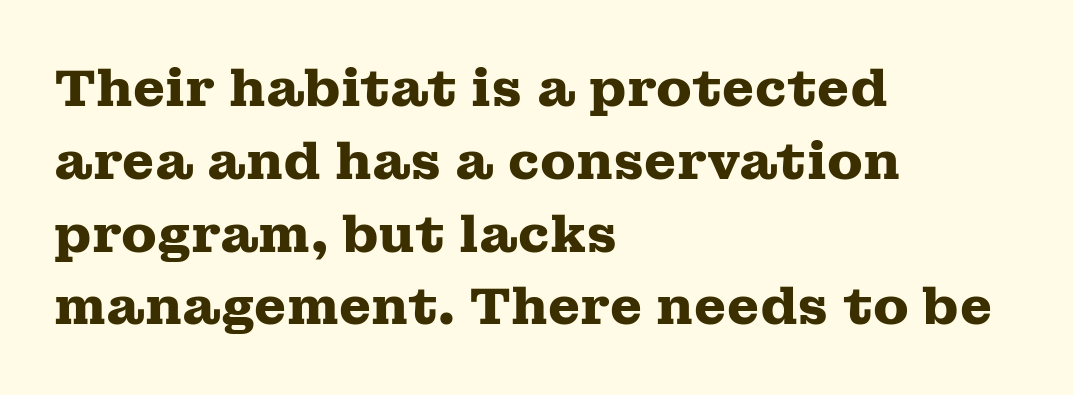
Interline gaps are of average width in this sample. Casual observation: everything's shoved over to the left. Bare-footed words on every line. Think of a printed novel: that variable character pitch is what you see here. The rendering uses a bold face; every stroke is thick and dark. You can tell from the footed stems that serif type was used.
